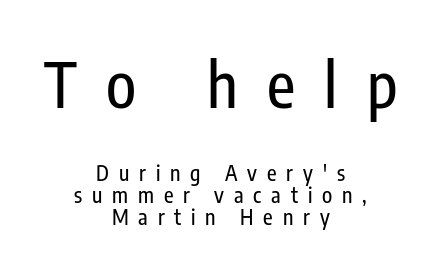
Q: Is the text italic (slanted)? A: No, it is upright.
Q: Is the typeface a serif or a sans-serif typeface? A: Sans-serif.
Q: Is the text underlined? A: No.
Q: How is the paragraph aligned? A: Centered.
Q: Is the spacing between letters normal or unusually wide? A: Unusually wide.
Q: Is the spacing between lines tight, normal or loose? A: Tight.
Q: Which block of text is set in a larger size, the first (top) or the second (bottom)? A: The first (top) one.
Q: Width (condensed, normal, or wide)? A: Condensed.
Q: Stroke contrast? A: Low.
Q: x-height? A: Medium.
Q: Monospaced? A: No.
